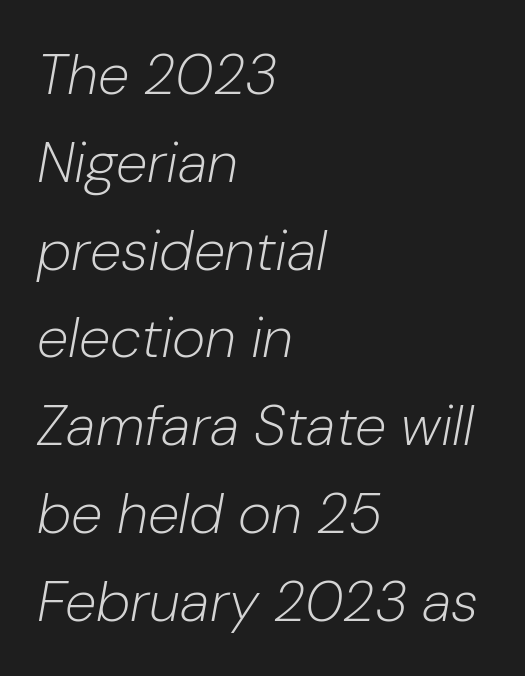
Q: Is the text bold? A: No.
Q: Is the text italic (slanted)? A: Yes, it leans right by about 10 degrees.
Q: Is the text underlined? A: No.
Q: How is the paragraph aligned? A: Left-aligned.
Q: Is the spacing between letters normal or unusually wide? A: Normal.
Q: Is the spacing between lines tight, normal or loose? A: Normal.
Q: Width (condensed, normal, or wide)? A: Normal.
Q: Stroke contrast? A: Low.
Q: x-height? A: Medium.
Q: Monospaced? A: No.
